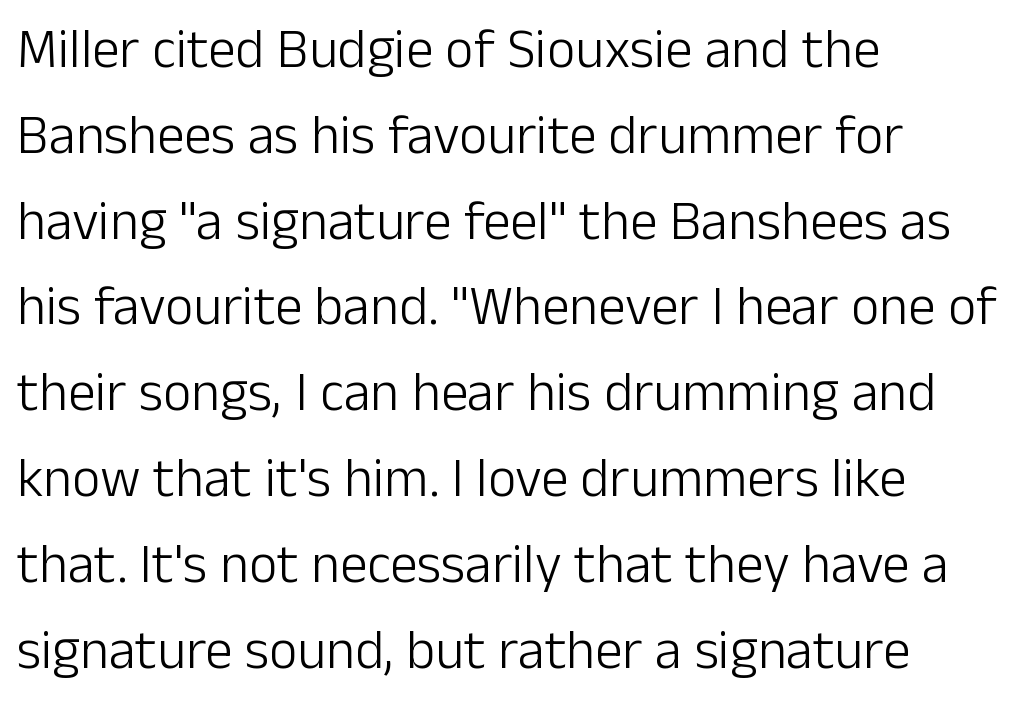
The image shows 55 px light sans-serif type, upright; set left-aligned, normal line spacing (1.56x), normal letter spacing, not underlined; low stroke contrast and a medium x-height.
